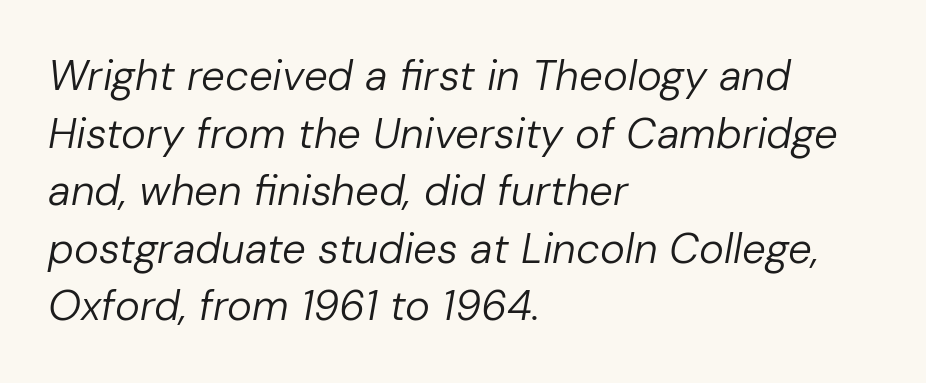
Every character sits at an angle, as italics do. This block has exactly the height ordinary leading produces. Has an underline been added? It has not. The horizontal fit of the characters is conventional and even. The characters are drawn with everyday or finer stroke widths. Horizontal alignment here is leftward, the default for most running prose.
